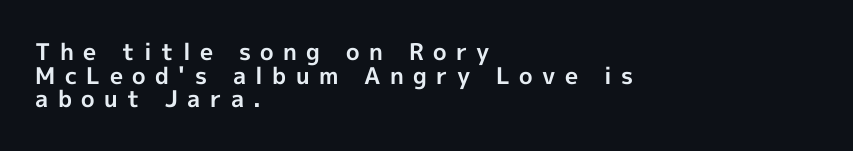
The image shows 23 px bold type, upright; set left-aligned, tight line spacing (1.03x), unusually wide letter spacing (+0.41 em), not underlined.
